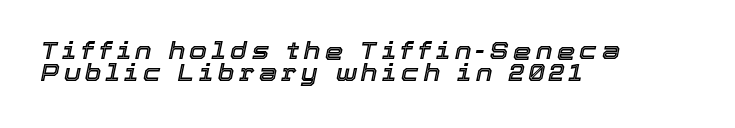
Visually the block forms a straight wall on the left and a jagged coastline on the right. Line spacing here is tight. Anything drawn beneath the words? Only blank space. Compared with ordinary roman type, these characters are visibly tilted. You could only call the tracking loose — the letters float apart.
